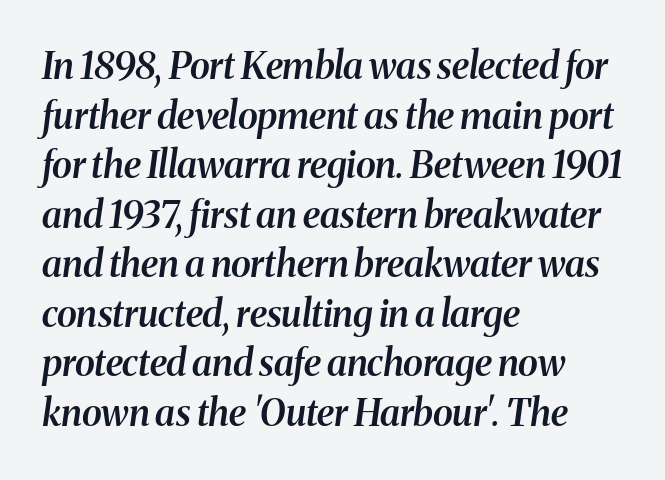
The image shows 37 px semibold serif type, italic (leaning right); set left-aligned, normal line spacing (1.34x), normal letter spacing, not underlined; medium stroke contrast and a medium x-height.
